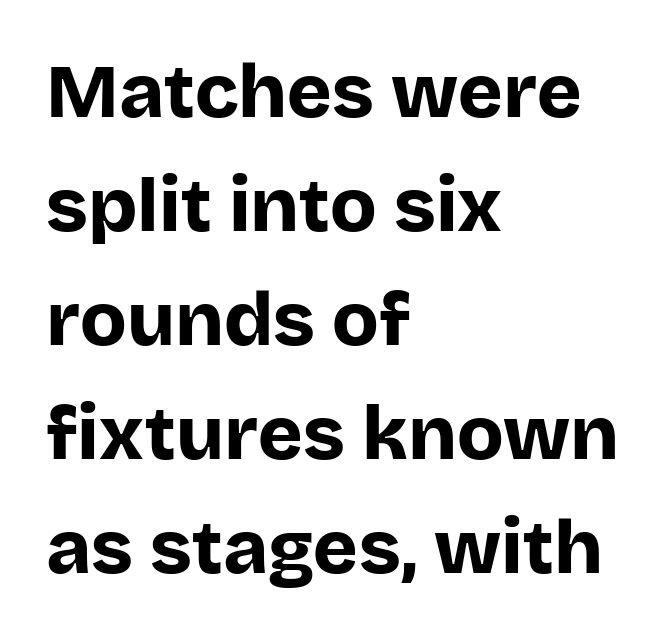
The image shows 76 px bold sans-serif type, upright; set left-aligned, normal line spacing (1.5x), normal letter spacing, not underlined; low stroke contrast and a large x-height.
